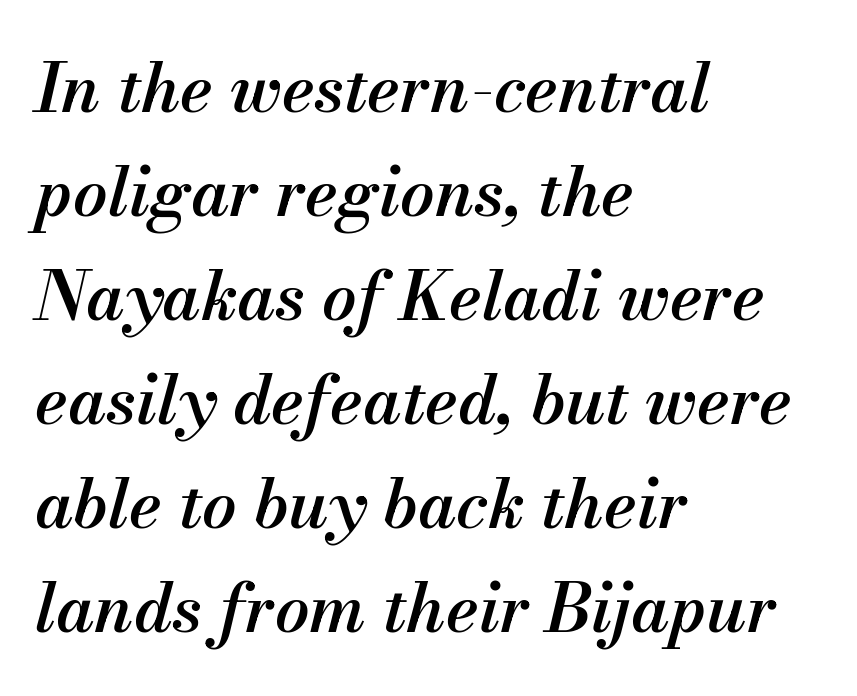
{"italic": "yes", "lean": "right", "slant_degrees": 13, "bold": "semi", "weight": "semibold", "width": "normal", "stroke_contrast": "medium", "x_height": "small", "monospaced": "no", "underline": "no", "align": "left", "line_spacing": "normal", "line_spacing_ratio": 1.53, "letter_spacing": "normal", "letter_spacing_em": 0.0, "glyph_px": 68}
